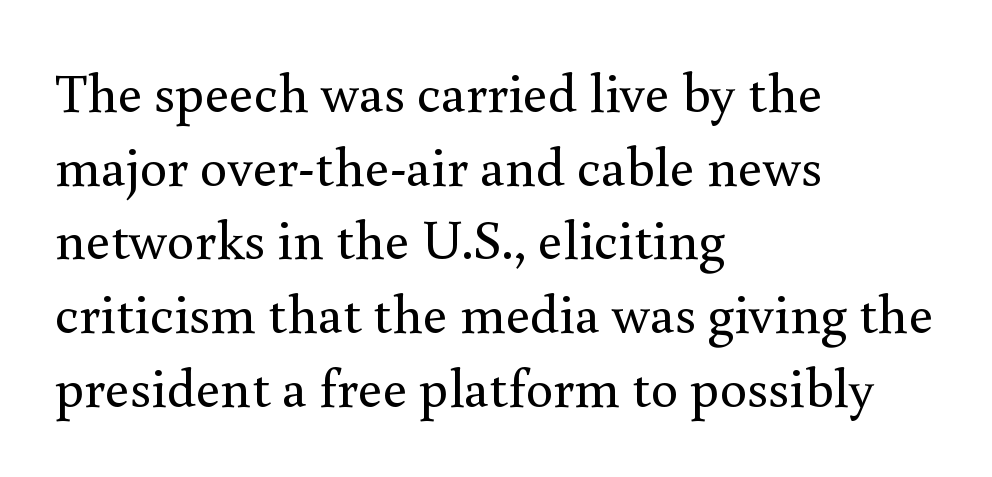
The image shows 55 px regular-weight serif type, upright; set left-aligned, normal line spacing (1.34x), normal letter spacing, not underlined; a small x-height.
